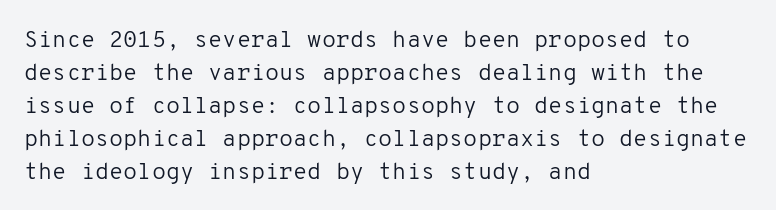
The image shows 23 px text type, upright; set left-aligned, normal line spacing (1.43x), normal letter spacing, not underlined.
